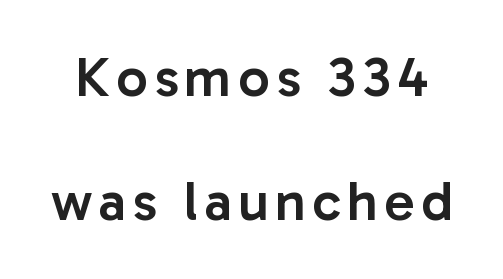
Q: Is the text bold? A: Semi-bold.
Q: Is the text italic (slanted)? A: No, it is upright.
Q: Is the typeface a serif or a sans-serif typeface? A: Sans-serif.
Q: Is the text underlined? A: No.
Q: Is the spacing between lines tight, normal or loose? A: Loose.
Q: Width (condensed, normal, or wide)? A: Normal.
Q: Stroke contrast? A: Low.
Q: x-height? A: Medium.
Q: Monospaced? A: No.
